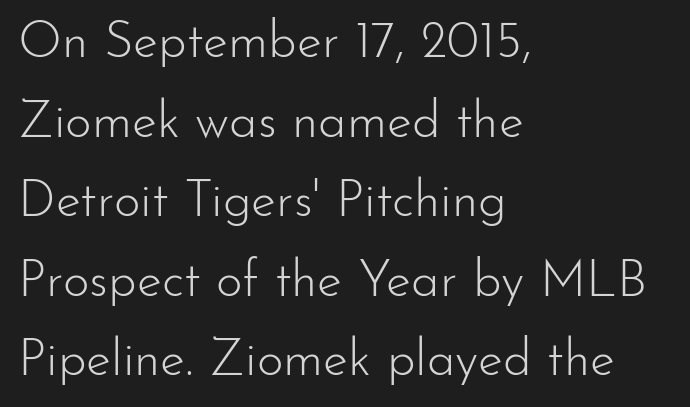
The image shows 51 px light sans-serif type, upright; set left-aligned, normal line spacing (1.56x), normal letter spacing, not underlined; low stroke contrast and a small x-height.
